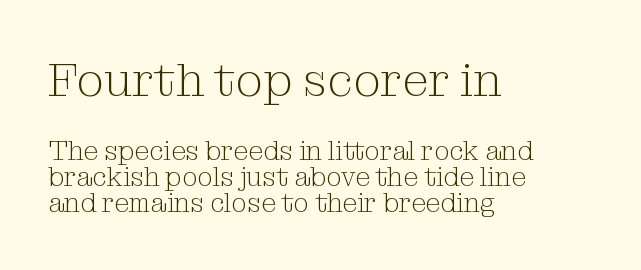
Unlike a clean sans, this face finishes its strokes with serifs. This sample has the flowing, uneven cadence of proportional lettering. The lines in this sample share a left origin and differ only in where they stop. Baseline-to-baseline distance is barely more than the letter height. Caption: standard tracking, unaltered. The first block has been scaled up relative to the second.
